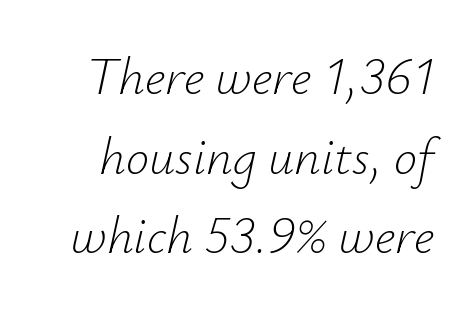
The image shows 52 px light type, italic (leaning right); set normal line spacing (1.53x), normal letter spacing, not underlined; low stroke contrast and a small x-height.
